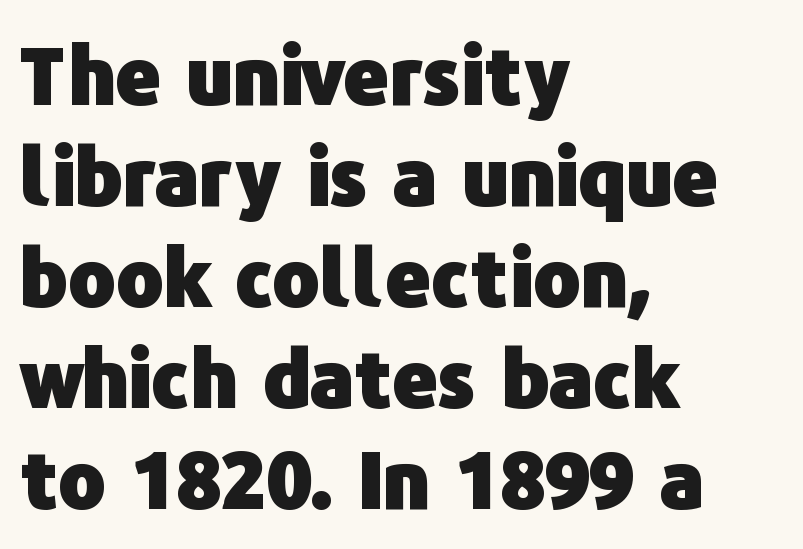
Q: Is the text bold? A: Yes.
Q: Is the text italic (slanted)? A: No, it is upright.
Q: Is the typeface a serif or a sans-serif typeface? A: Sans-serif.
Q: Is the text underlined? A: No.
Q: How is the paragraph aligned? A: Left-aligned.
Q: Is the spacing between letters normal or unusually wide? A: Normal.
Q: Is the spacing between lines tight, normal or loose? A: Normal.
Q: Width (condensed, normal, or wide)? A: Normal.
Q: Stroke contrast? A: Low.
Q: x-height? A: Medium.
Q: Monospaced? A: No.
